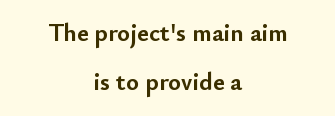
Q: Is the text bold? A: Yes.
Q: Is the text italic (slanted)? A: No, it is upright.
Q: Is the text underlined? A: No.
Q: How is the paragraph aligned? A: Centered.
Q: Is the spacing between letters normal or unusually wide? A: Normal.
Q: Is the spacing between lines tight, normal or loose? A: Loose.
